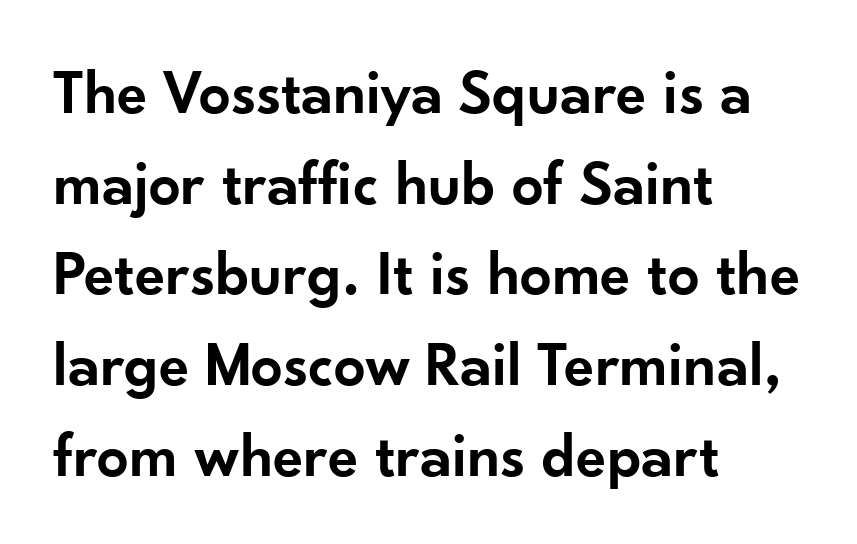
The sample has been set in demibold, a notch under bold. Quick note: not italic, upright. Default kerning and tracking; the words read as compact shapes. The passage is arranged the way most books set body copy — flush left.
